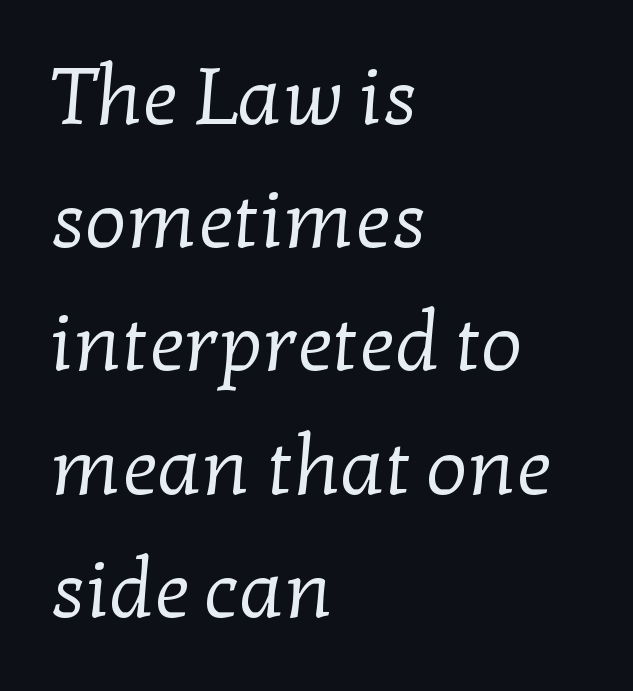
The image shows 80 px regular-weight serif type; set left-aligned, normal line spacing (1.54x), normal letter spacing, not underlined; low stroke contrast and a medium x-height.
